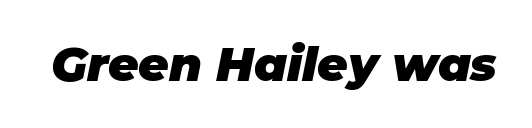
What weight is shown? A full bold with thick strokes. Character widths vary here, with narrow letters taking less room than wide ones. What stands out about the letter spacing? Nothing — it is the standard amount. An italicized treatment has been applied to the whole sample. The space directly below the letters is spotless.
